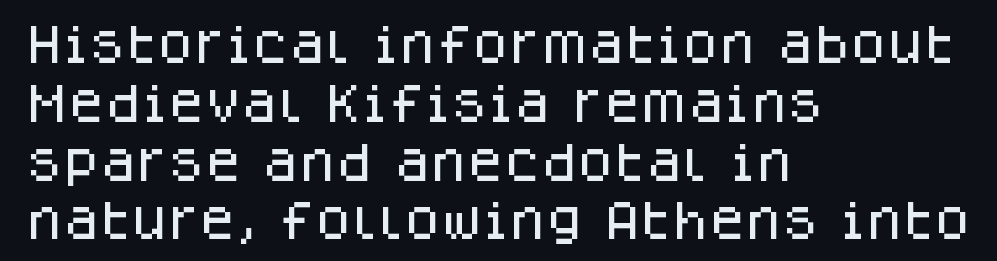
Q: Is the text italic (slanted)? A: No, it is upright.
Q: Is the typeface a serif or a sans-serif typeface? A: Sans-serif.
Q: Is the text underlined? A: No.
Q: How is the paragraph aligned? A: Left-aligned.
Q: Is the spacing between letters normal or unusually wide? A: Normal.
Q: Is the spacing between lines tight, normal or loose? A: Normal.
Q: Width (condensed, normal, or wide)? A: Normal.
Q: Stroke contrast? A: Low.
Q: x-height? A: Large.
Q: Monospaced? A: No.
